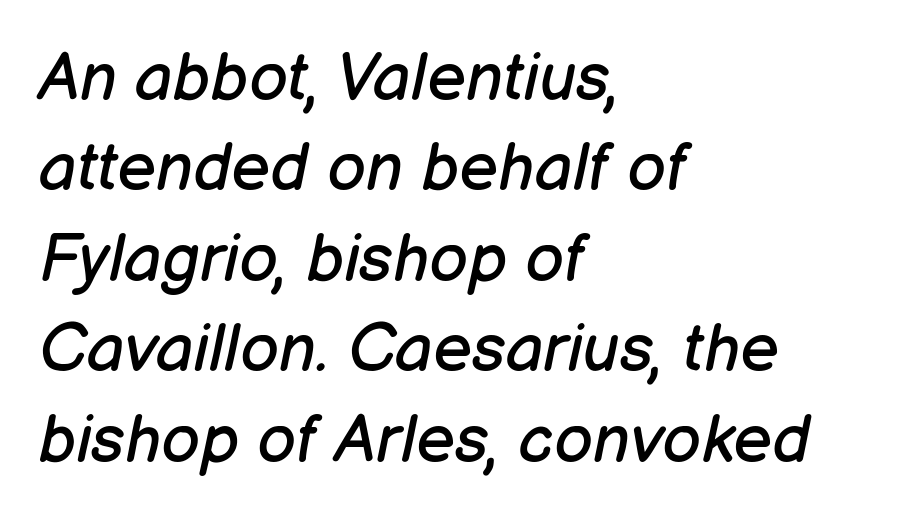
Q: Is the text bold? A: No.
Q: Is the text italic (slanted)? A: Yes, it leans right by about 12 degrees.
Q: Is the text underlined? A: No.
Q: How is the paragraph aligned? A: Left-aligned.
Q: Is the spacing between letters normal or unusually wide? A: Normal.
Q: Is the spacing between lines tight, normal or loose? A: Normal.
Q: Width (condensed, normal, or wide)? A: Normal.
Q: Stroke contrast? A: Low.
Q: x-height? A: Medium.
Q: Monospaced? A: No.
